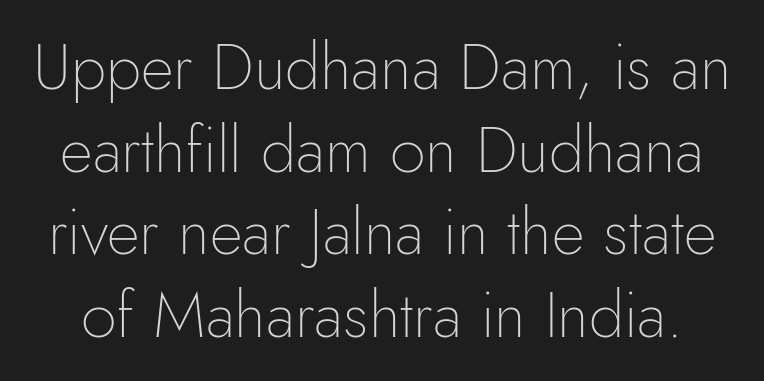
The image shows 64 px thin sans-serif type, upright; set normal line spacing (1.29x), normal letter spacing, not underlined; low stroke contrast and a small x-height.
